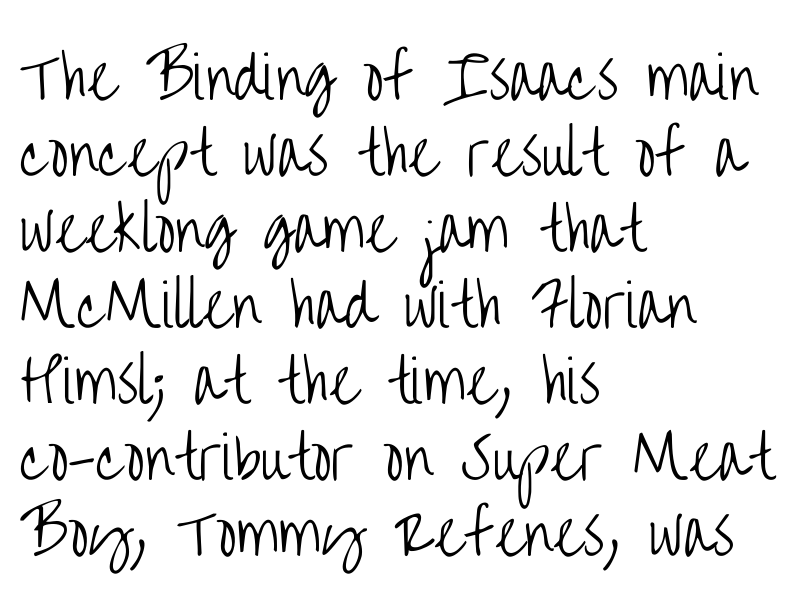
Q: Is the text bold? A: No.
Q: Is the text italic (slanted)? A: No, it is upright.
Q: Is the typeface a serif or a sans-serif typeface? A: Sans-serif.
Q: Is the text underlined? A: No.
Q: How is the paragraph aligned? A: Left-aligned.
Q: Is the spacing between letters normal or unusually wide? A: Normal.
Q: Is the spacing between lines tight, normal or loose? A: Normal.
Q: Width (condensed, normal, or wide)? A: Condensed.
Q: Stroke contrast? A: Low.
Q: x-height? A: Large.
Q: Monospaced? A: No.
